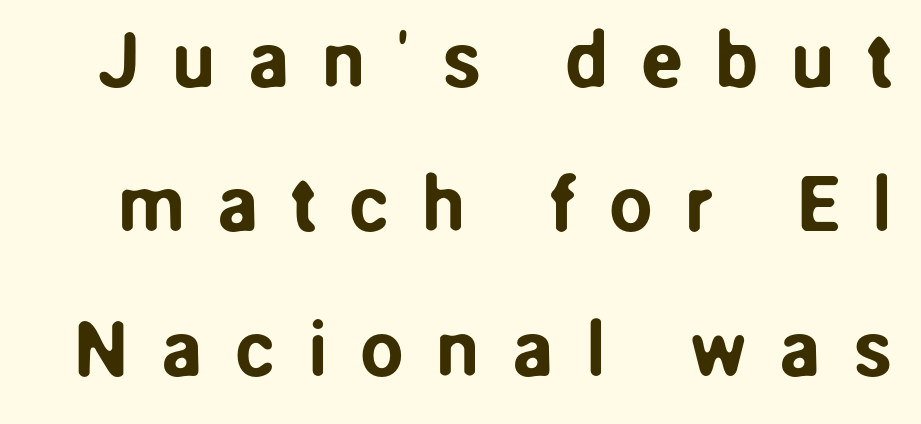
The image shows 78 px sans-serif type, upright; set line spacing 1.85x, unusually wide letter spacing (+0.41 em), not underlined; low stroke contrast and a medium x-height.
